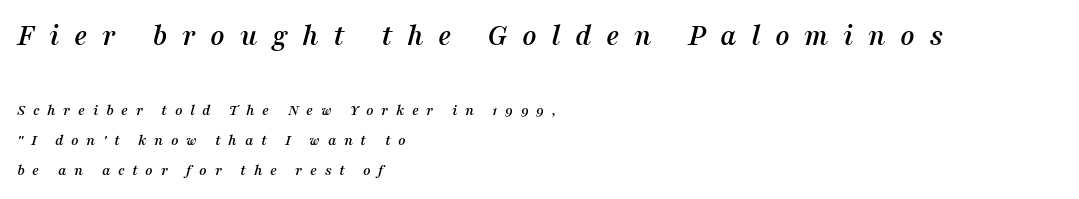
Yep, those are serifs on the letters. Does the lettering tilt? It does — this is italic. A student would call this left alignment; a typographer would say flush left, rag right. The tracking jumps out immediately: characters are airy and widely separated.
